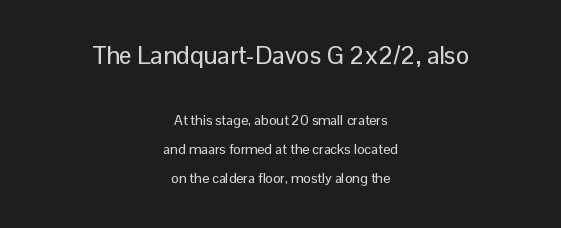
{"italic": "no", "underline": "no", "align": "center", "line_spacing": "loose", "line_spacing_ratio": 2.08, "letter_spacing": "normal", "letter_spacing_em": 0.0, "larger_block": "first", "size_ratio": 1.79, "glyph_px": 25}
